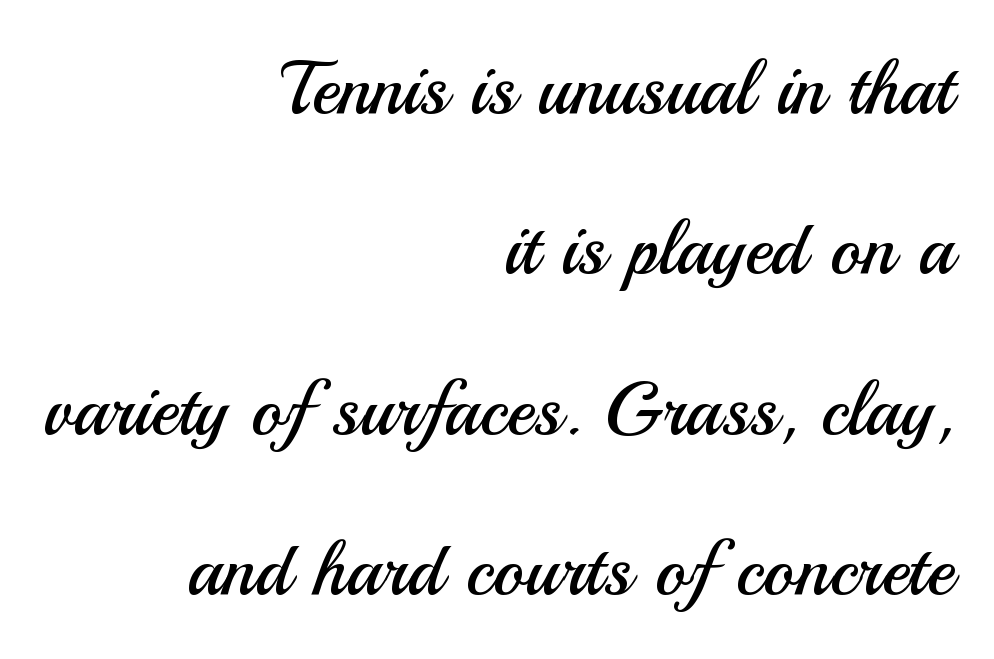
Q: Is the text bold? A: No.
Q: Is the text italic (slanted)? A: Yes.
Q: Is the typeface a serif or a sans-serif typeface? A: Sans-serif.
Q: Is the text underlined? A: No.
Q: How is the paragraph aligned? A: Right-aligned.
Q: Is the spacing between letters normal or unusually wide? A: Normal.
Q: Is the spacing between lines tight, normal or loose? A: Loose.
Q: Width (condensed, normal, or wide)? A: Normal.
Q: Stroke contrast? A: Medium.
Q: x-height? A: Small.
Q: Monospaced? A: No.
